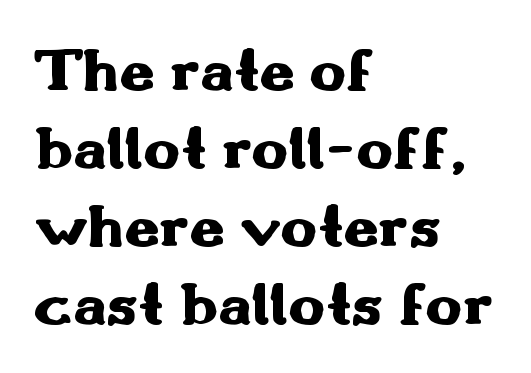
These lines are rendered in a variable-pitch font. The type sits square on the baseline with zero lean. The lines sit at an ordinary, default distance from one another. Quick note: underline off. The setting favours the left margin, as ordinary paragraphs usually do. You can tell from the bare stems that sans-serif type was used.
